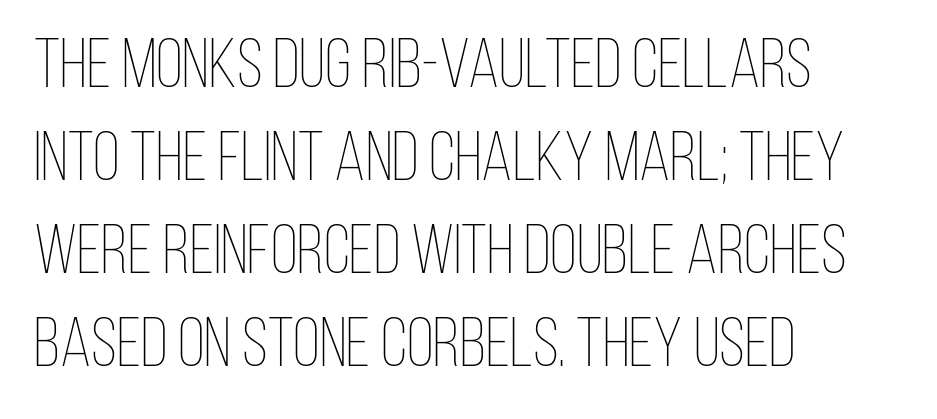
Note the varied advance widths — an 'i' is clearly narrower than an 'm'. Summary of weight: not heavy and not bold. The letters stand upright; this is a roman face. Glance below the letters and you will spot only blank space. Observe the ordinary spacing: letters are neighbours, not strangers. Evenly set lines give the paragraph a standard silhouette.
